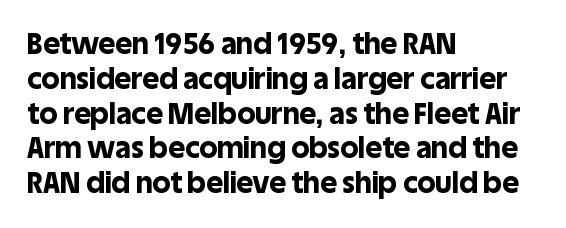
The image shows 29 px bold sans-serif type, upright; set left-aligned, line spacing 1.2x, normal letter spacing, not underlined; a large x-height.
